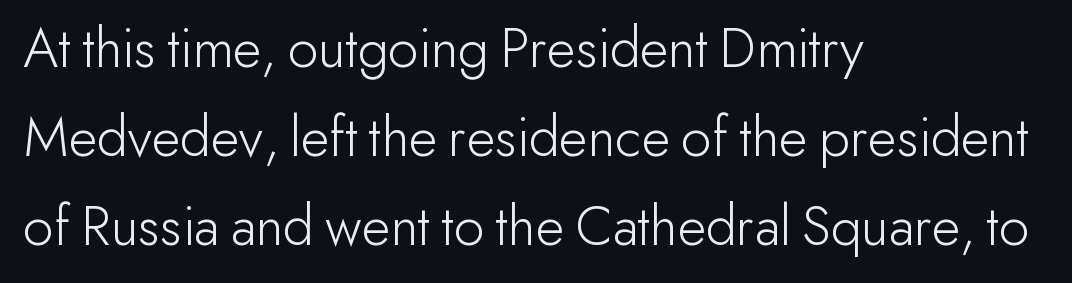
The image shows 59 px light sans-serif type, upright; set left-aligned, normal line spacing (1.51x), normal letter spacing, not underlined; low stroke contrast and a small x-height.
